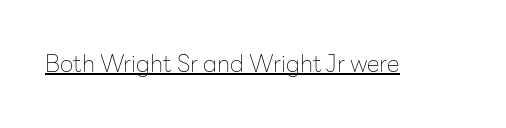
{"italic": "no", "bold": "no", "underline": "yes", "letter_spacing": "normal", "letter_spacing_em": 0.0, "glyph_px": 23}
